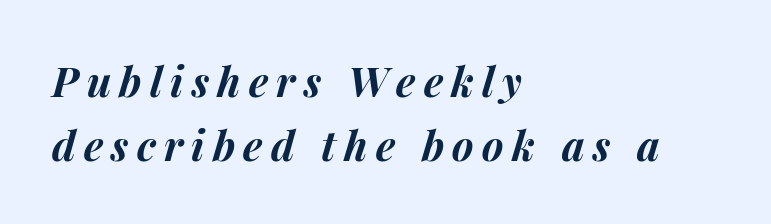
{"italic": "yes", "lean": "right", "slant_degrees": 15, "bold": "yes", "weight": "bold", "width": "normal", "stroke_contrast": "medium", "x_height": "medium", "monospaced": "no", "underline": "no", "align": "left", "line_spacing": "normal", "line_spacing_ratio": 1.55, "letter_spacing": "wide", "letter_spacing_em": 0.2, "glyph_px": 41}
